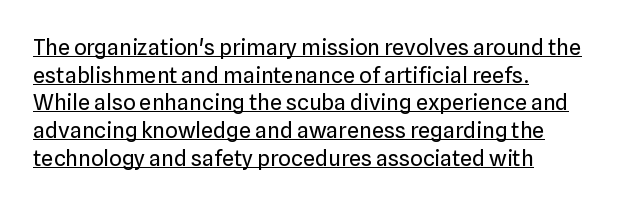
{"italic": "no", "bold": "no", "underline": "yes", "align": "left", "line_spacing": "normal", "line_spacing_ratio": 1.26, "letter_spacing": "normal", "letter_spacing_em": 0.0, "glyph_px": 22}
